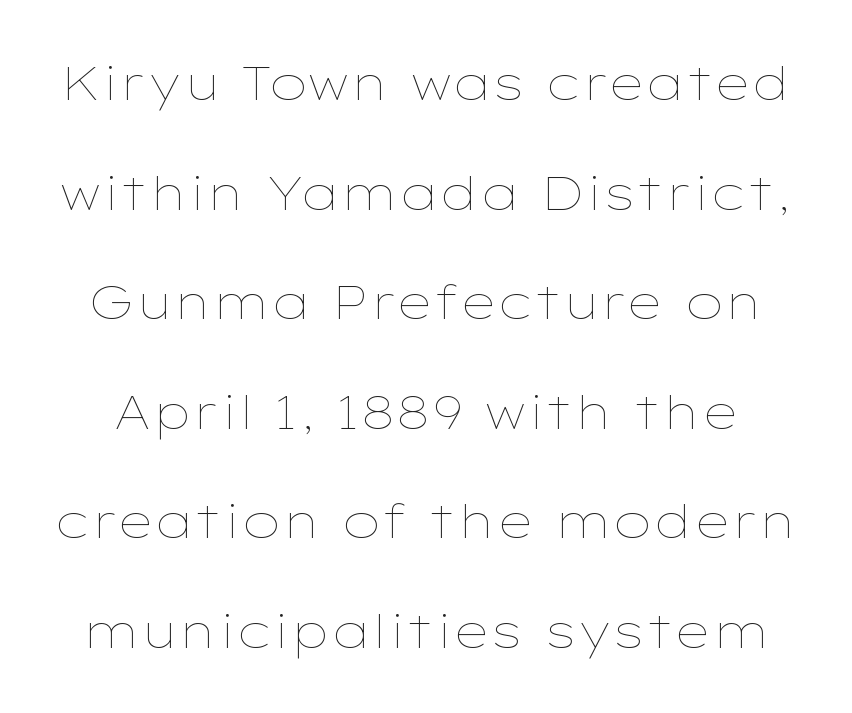
The image shows 47 px thin, wide type, upright; set loose line spacing (2.33x), normal letter spacing, not underlined; low stroke contrast and a medium x-height.
